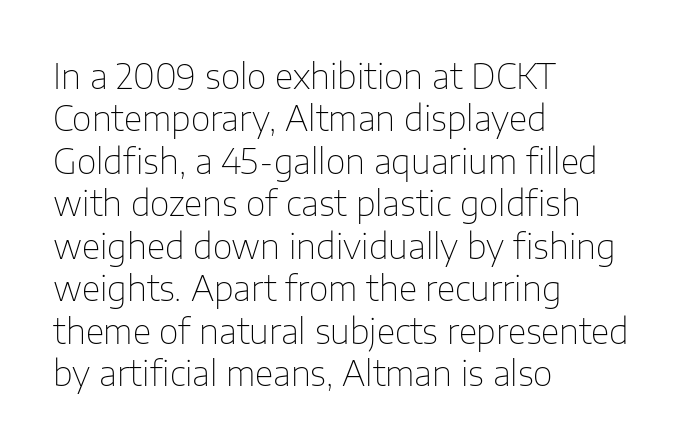
Q: Is the text bold? A: No.
Q: Is the text italic (slanted)? A: No, it is upright.
Q: Is the typeface a serif or a sans-serif typeface? A: Sans-serif.
Q: Is the text underlined? A: No.
Q: How is the paragraph aligned? A: Left-aligned.
Q: Is the spacing between letters normal or unusually wide? A: Normal.
Q: Is the spacing between lines tight, normal or loose? A: Normal.
Q: Width (condensed, normal, or wide)? A: Normal.
Q: Stroke contrast? A: Low.
Q: x-height? A: Medium.
Q: Monospaced? A: No.
